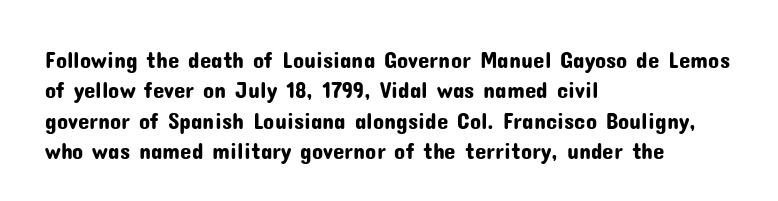
{"italic": "no", "underline": "no", "align": "left", "line_spacing": "normal", "line_spacing_ratio": 1.32, "letter_spacing": "normal", "letter_spacing_em": 0.0, "glyph_px": 23}
